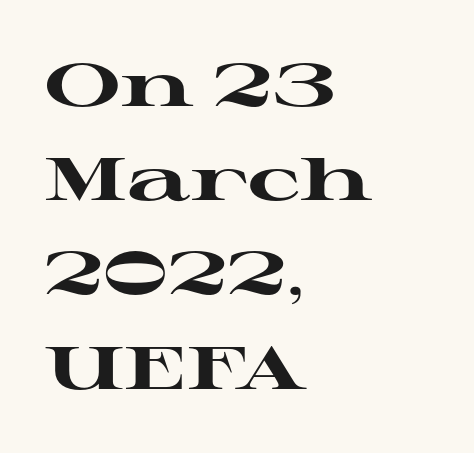
{"serif": "yes", "italic": "no", "bold": "yes", "weight": "heavy", "width": "wide", "stroke_contrast": "high", "x_height": "medium", "monospaced": "no", "underline": "no", "align": "left", "line_spacing": "normal", "line_spacing_ratio": 1.57, "letter_spacing": "normal", "letter_spacing_em": 0.0, "glyph_px": 60}
